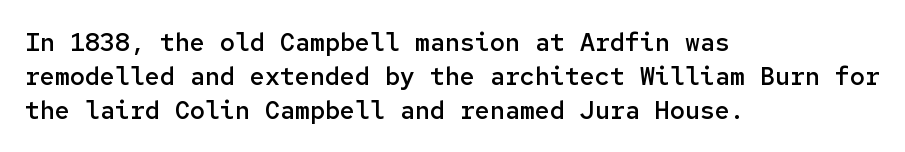
The image shows 25 px text type, upright; set left-aligned, normal line spacing (1.36x), normal letter spacing, not underlined.
